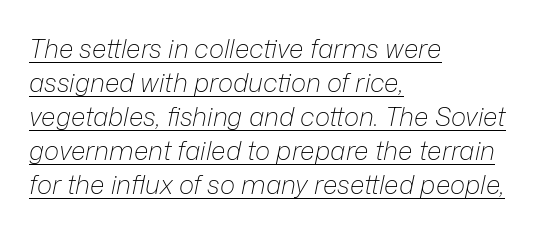
{"italic": "yes", "lean": "right", "slant_degrees": 12, "bold": "no", "underline": "yes", "align": "left", "line_spacing": "normal", "line_spacing_ratio": 1.31, "letter_spacing": "normal", "letter_spacing_em": 0.0, "glyph_px": 26}
